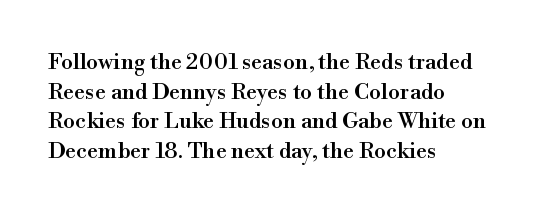
The image shows 22 px text type, upright; set left-aligned, normal line spacing (1.35x), normal letter spacing, not underlined.
